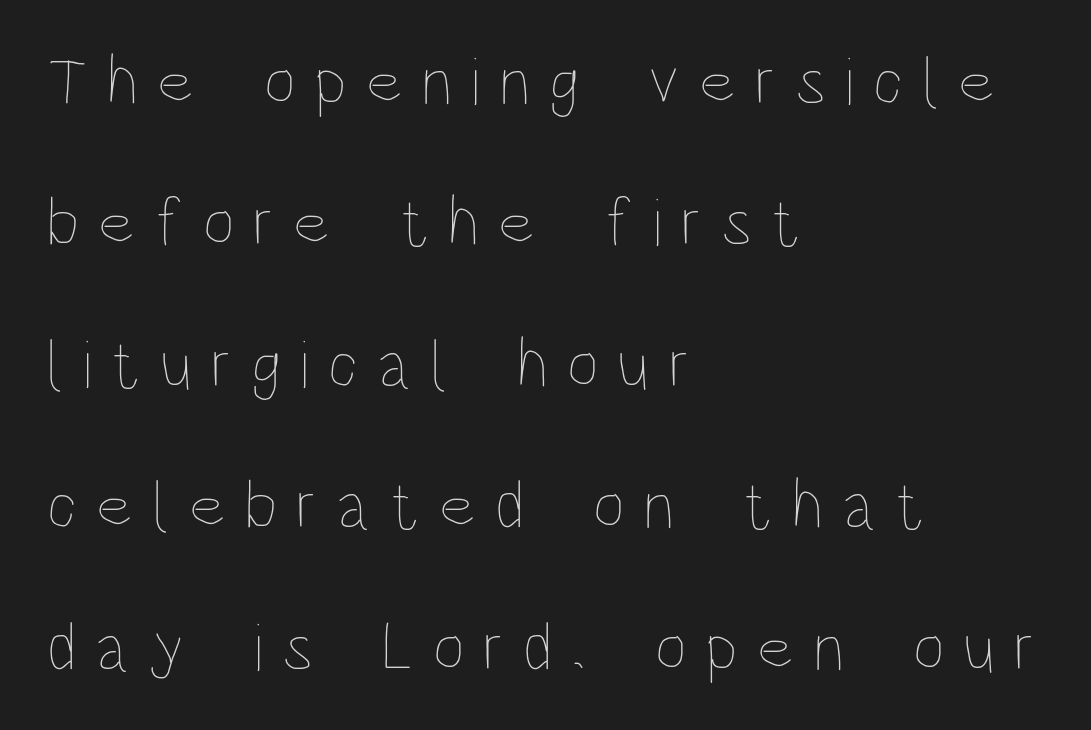
Clear beneath every line of the passage. The type is letterspaced generously, with wide tracking. The lines are quadded left. The font sits on the lighter half of the weight spectrum, regular included. When letters stand straight like this, we call the style roman or upright. A typesetter would call this proportional, since set widths differ per character.
